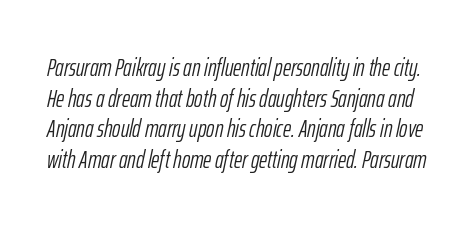
The text carries the slant typical of an italic or oblique font. What stands out about the letter spacing? Nothing — it is the standard amount. Letters have the restrained weight of plain body copy at most. A clean baseline with only descenders dipping below it.
